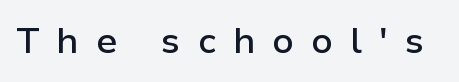
Q: Is the text bold? A: Semi-bold.
Q: Is the text italic (slanted)? A: No, it is upright.
Q: Is the typeface a serif or a sans-serif typeface? A: Sans-serif.
Q: Is the text underlined? A: No.
Q: Is the spacing between letters normal or unusually wide? A: Unusually wide.
Q: Width (condensed, normal, or wide)? A: Normal.
Q: Stroke contrast? A: Low.
Q: x-height? A: Medium.
Q: Monospaced? A: No.
